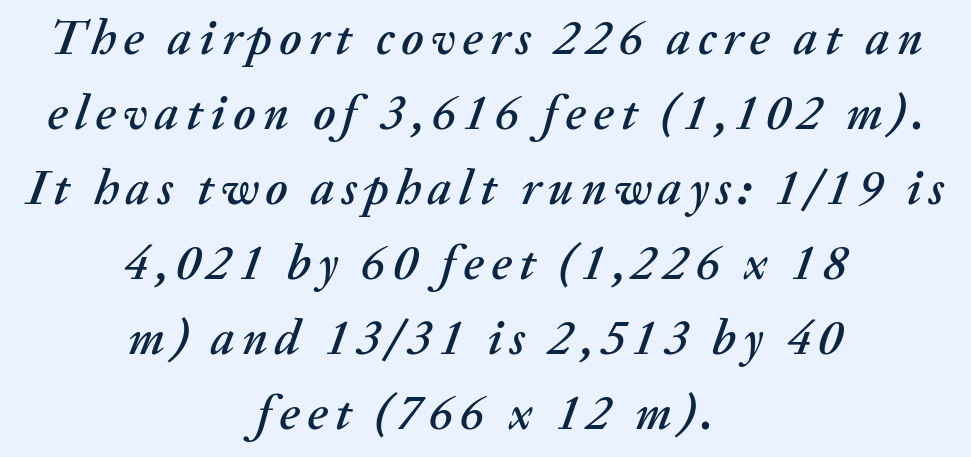
{"italic": "yes", "lean": "right", "slant_degrees": 20, "width": "normal", "stroke_contrast": "medium", "x_height": "medium", "monospaced": "no", "underline": "no", "align": "center", "line_spacing": "normal", "line_spacing_ratio": 1.53, "glyph_px": 49}
